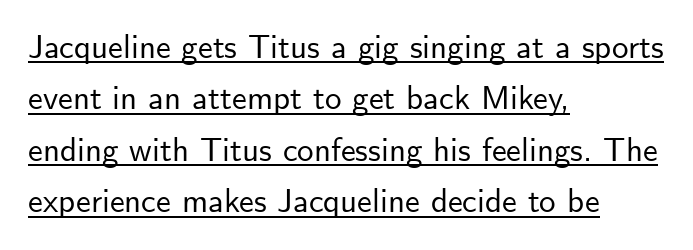
Q: Is the text italic (slanted)? A: No, it is upright.
Q: Is the typeface a serif or a sans-serif typeface? A: Sans-serif.
Q: Is the text underlined? A: Yes.
Q: How is the paragraph aligned? A: Left-aligned.
Q: Is the spacing between letters normal or unusually wide? A: Normal.
Q: Is the spacing between lines tight, normal or loose? A: Normal.
Q: Width (condensed, normal, or wide)? A: Normal.
Q: Stroke contrast? A: Low.
Q: x-height? A: Small.
Q: Monospaced? A: No.
